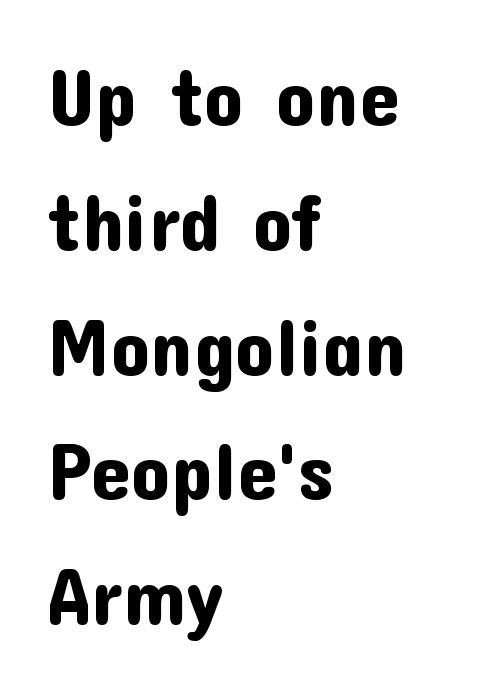
{"serif": "no", "italic": "no", "width": "normal", "stroke_contrast": "low", "x_height": "medium", "monospaced": "no", "underline": "no", "align": "left", "line_spacing": "normal", "line_spacing_ratio": 1.56, "letter_spacing": "normal", "letter_spacing_em": 0.0, "glyph_px": 80}
